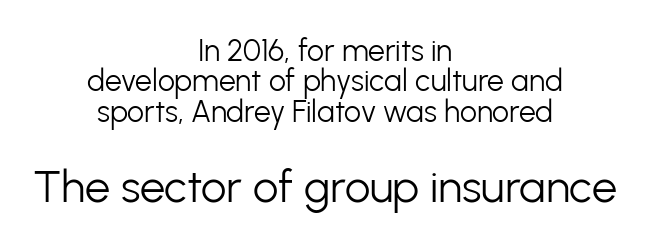
Q: Is the text bold? A: No.
Q: Is the text italic (slanted)? A: No, it is upright.
Q: Is the typeface a serif or a sans-serif typeface? A: Sans-serif.
Q: Is the text underlined? A: No.
Q: How is the paragraph aligned? A: Centered.
Q: Is the spacing between letters normal or unusually wide? A: Normal.
Q: Is the spacing between lines tight, normal or loose? A: Tight.
Q: Which block of text is set in a larger size, the first (top) or the second (bottom)? A: The second (bottom) one.
Q: Width (condensed, normal, or wide)? A: Normal.
Q: Stroke contrast? A: Low.
Q: x-height? A: Medium.
Q: Monospaced? A: No.
